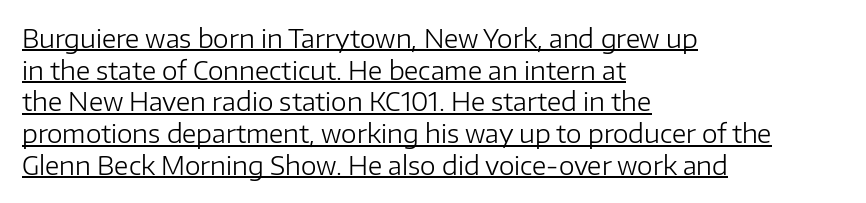
{"italic": "no", "bold": "no", "underline": "yes", "align": "left", "line_spacing": "normal", "line_spacing_ratio": 1.27, "letter_spacing": "normal", "letter_spacing_em": 0.0, "glyph_px": 25}
